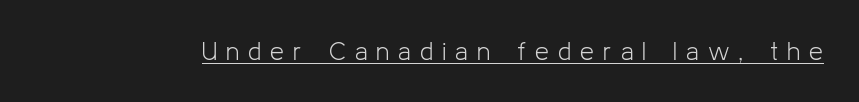
Q: Is the text bold? A: No.
Q: Is the text italic (slanted)? A: No, it is upright.
Q: Is the text underlined? A: Yes.
Q: Is the spacing between letters normal or unusually wide? A: Unusually wide.
